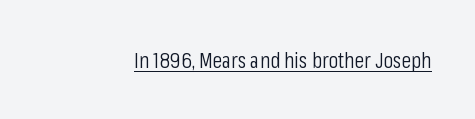
Q: Is the text bold? A: No.
Q: Is the text italic (slanted)? A: No, it is upright.
Q: Is the text underlined? A: Yes.
Q: Is the spacing between letters normal or unusually wide? A: Normal.
